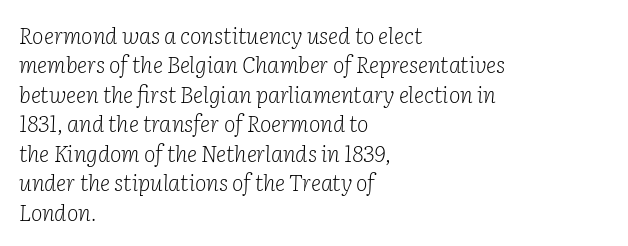
Q: Is the text bold? A: No.
Q: Is the text italic (slanted)? A: Yes, it leans right by about 2 degrees.
Q: Is the text underlined? A: No.
Q: How is the paragraph aligned? A: Left-aligned.
Q: Is the spacing between letters normal or unusually wide? A: Normal.
Q: Is the spacing between lines tight, normal or loose? A: Normal.
